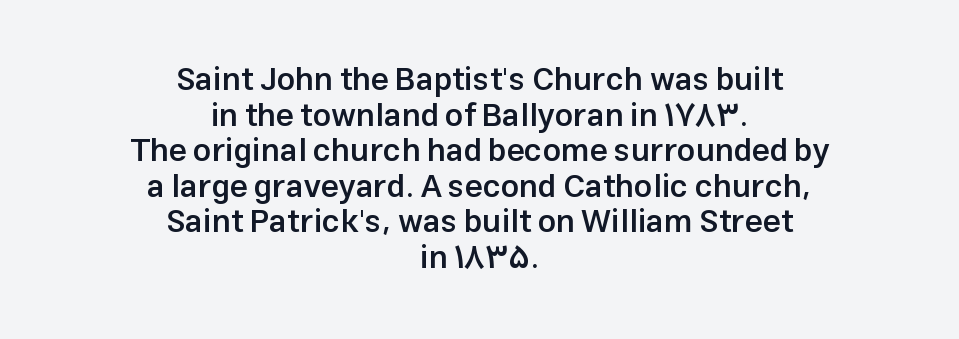
{"serif": "no", "italic": "no", "bold": "semi", "weight": "semibold", "width": "normal", "stroke_contrast": "low", "x_height": "medium", "monospaced": "no", "underline": "no", "align": "center", "line_spacing": "tight", "line_spacing_ratio": 1.11, "letter_spacing": "normal", "letter_spacing_em": 0.0, "glyph_px": 32}
